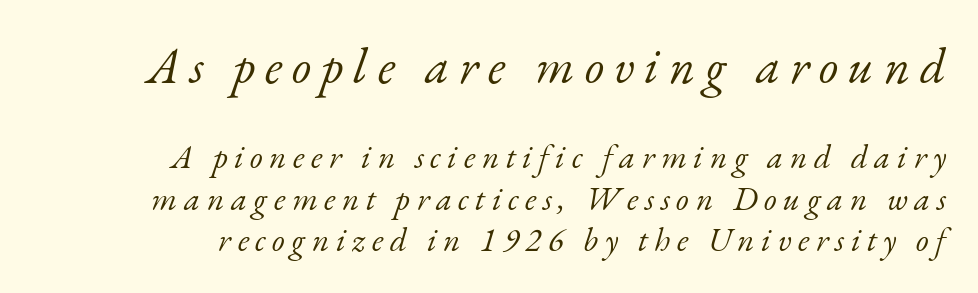
{"serif": "yes", "italic": "yes", "lean": "right", "slant_degrees": 17, "bold": "no", "weight": "light", "width": "normal", "stroke_contrast": "low", "x_height": "small", "monospaced": "no", "underline": "no", "align": "right", "line_spacing": "normal", "line_spacing_ratio": 1.25, "letter_spacing": "wide", "letter_spacing_em": 0.2, "larger_block": "first", "size_ratio": 1.52, "glyph_px": 50}
